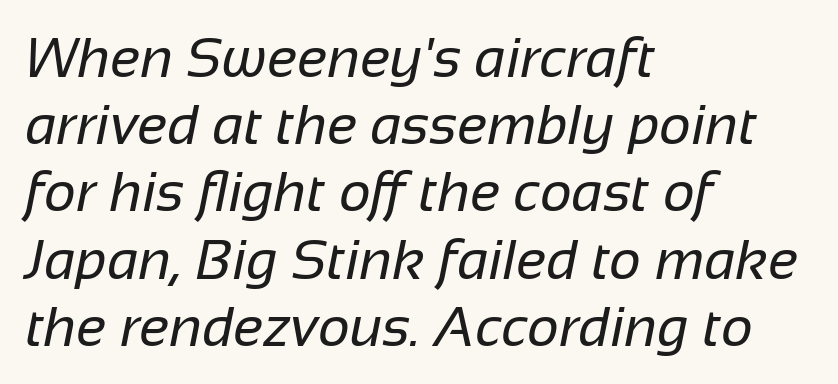
{"serif": "no", "bold": "no", "weight": "regular", "width": "normal", "stroke_contrast": "low", "x_height": "medium", "monospaced": "no", "underline": "no", "align": "left", "line_spacing_ratio": 1.2, "letter_spacing": "normal", "letter_spacing_em": 0.0, "glyph_px": 56}
